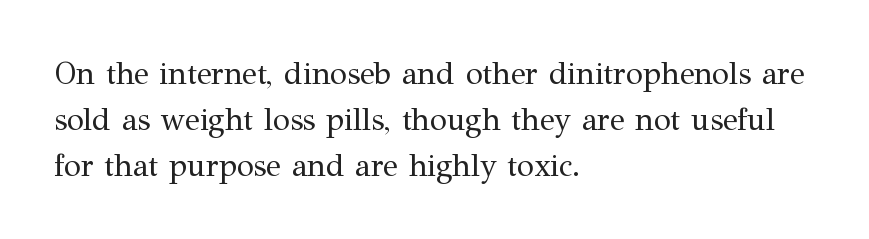
{"serif": "yes", "italic": "no", "bold": "no", "weight": "regular", "width": "normal", "stroke_contrast": "medium", "x_height": "medium", "monospaced": "no", "underline": "no", "align": "left", "line_spacing": "normal", "line_spacing_ratio": 1.48, "letter_spacing": "normal", "letter_spacing_em": 0.0, "glyph_px": 31}
